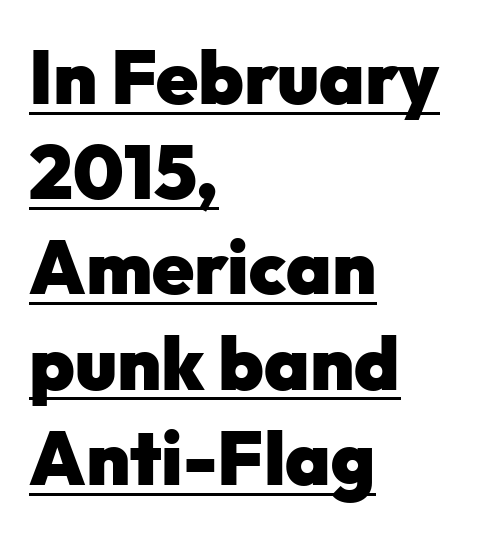
The image shows 75 px heavy sans-serif type, upright; set left-aligned, normal line spacing (1.27x), normal letter spacing, underlined; low stroke contrast and a medium x-height.
